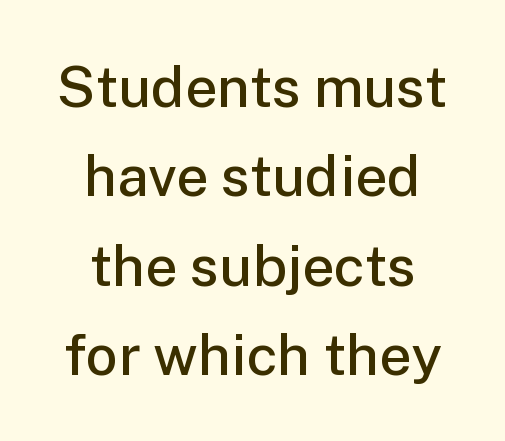
The rows are spaced the way most documents space them. The designer went with a sans here, leaving each stem footless. Nobody touched the tracking dial on this one. Ordinary non-slanted type is in use. These lines stack symmetrically, like a column narrowing and widening about its center.
